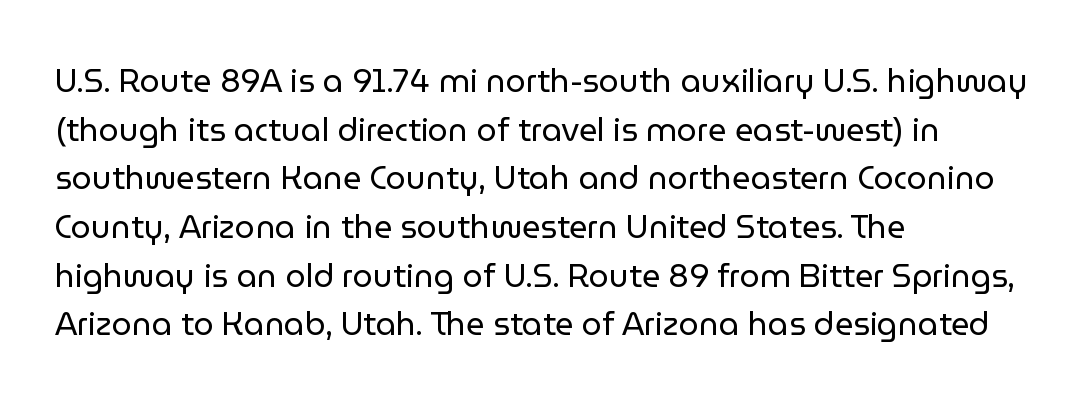
Grotesque or geometric, the face here clearly has no serifs. This is the regular roman posture of the typeface. Tracking value appears to be zero — textbook default spacing. The block of text has a typical density, with ordinary space between rows. The rendering uses natural spacing where letterforms have individual widths. Has an underline been added? It has not.
